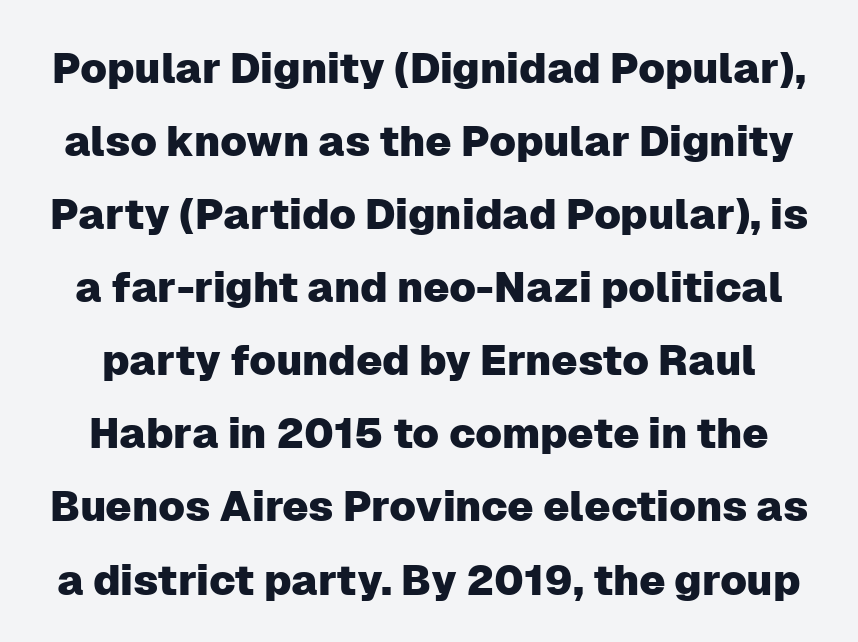
The image shows 42 px sans-serif type, upright; set line spacing 1.74x, normal letter spacing, not underlined; low stroke contrast and a medium x-height.
